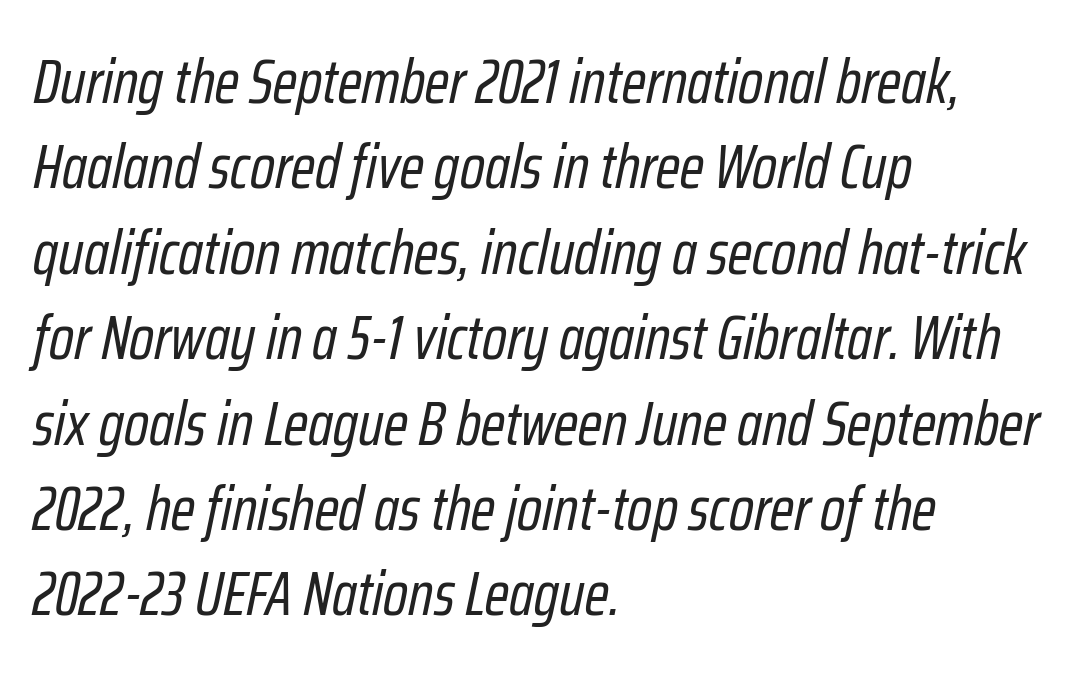
Whoever set this chose a conventional vertical rhythm. The passage shown is not bold in any degree. A bare baseline throughout the passage. You could not count columns in this text — the font is proportionally spaced.
